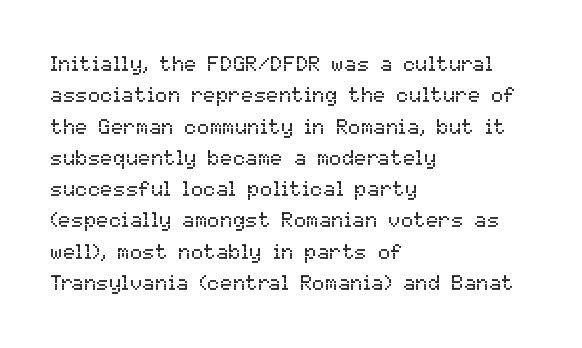
The image shows 21 px text type, upright; set left-aligned, normal line spacing (1.49x), normal letter spacing, not underlined.
